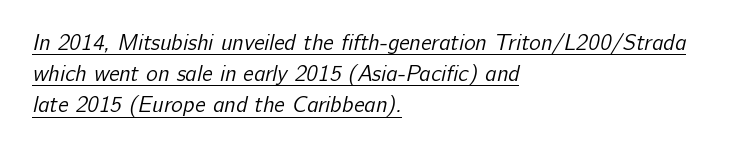
Quick note: interline space is typical. Descenders here cross a horizontal rule under the line. The compositor pushed each line to the left boundary. Counters stay open thanks to moderate or lighter strokes. Tracking here is standard; glyphs follow each other at the usual distance.
